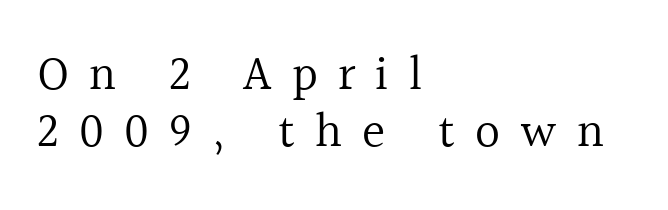
{"serif": "yes", "italic": "no", "bold": "no", "weight": "regular", "width": "normal", "x_height": "medium", "monospaced": "no", "underline": "no", "align": "left", "line_spacing_ratio": 1.17, "letter_spacing": "wide", "letter_spacing_em": 0.41, "glyph_px": 49}
